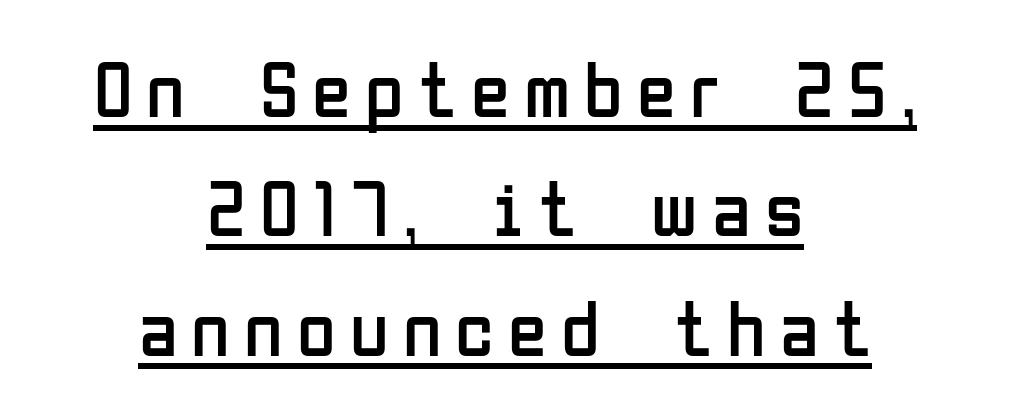
Vertical strokes here are truly vertical. Looks like regular typesetting: each glyph gets only the width it needs. Interline gaps are of average width in this sample. Decoration check: the copy is underlined.
